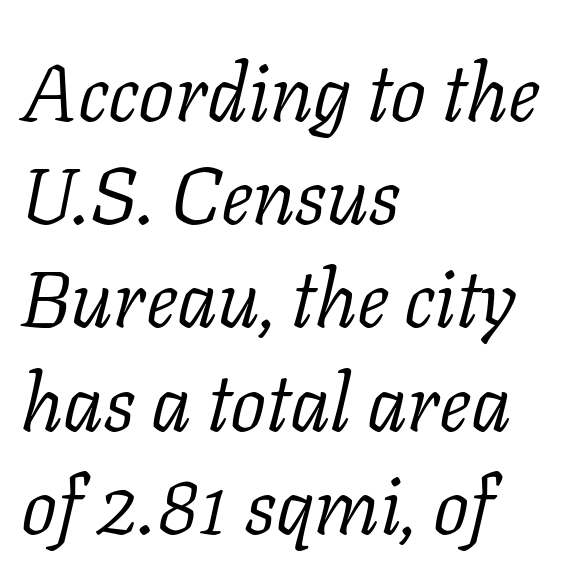
Q: Is the text bold? A: No.
Q: Is the text italic (slanted)? A: Yes, it leans right by about 11 degrees.
Q: Is the typeface a serif or a sans-serif typeface? A: Serif.
Q: Is the text underlined? A: No.
Q: How is the paragraph aligned? A: Left-aligned.
Q: Is the spacing between letters normal or unusually wide? A: Normal.
Q: Is the spacing between lines tight, normal or loose? A: Normal.
Q: Width (condensed, normal, or wide)? A: Normal.
Q: Stroke contrast? A: Low.
Q: x-height? A: Medium.
Q: Monospaced? A: No.
